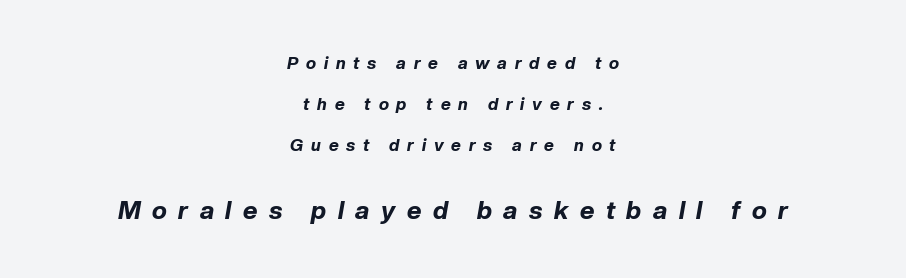
The image shows 25 px bold type, italic (leaning right); set centered, loose line spacing (2.42x), unusually wide letter spacing (+0.46 em), not underlined; the second (bottom) block is 1.47x larger.
